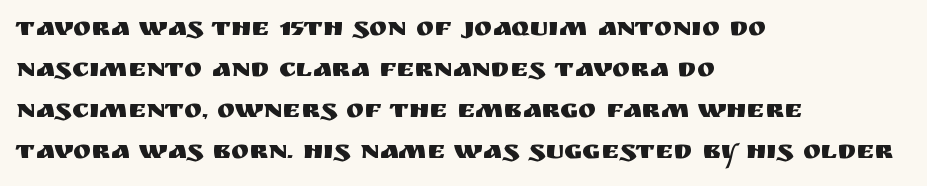
Q: Is the text italic (slanted)? A: No, it is upright.
Q: Is the text underlined? A: No.
Q: How is the paragraph aligned? A: Left-aligned.
Q: Is the spacing between letters normal or unusually wide? A: Normal.
Q: Is the spacing between lines tight, normal or loose? A: Normal.
